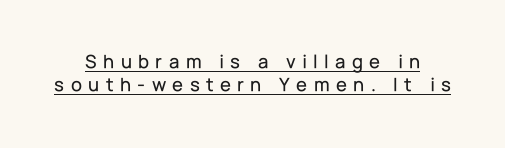
Q: Is the text italic (slanted)? A: No, it is upright.
Q: Is the text underlined? A: Yes.
Q: Is the spacing between letters normal or unusually wide? A: Unusually wide.
